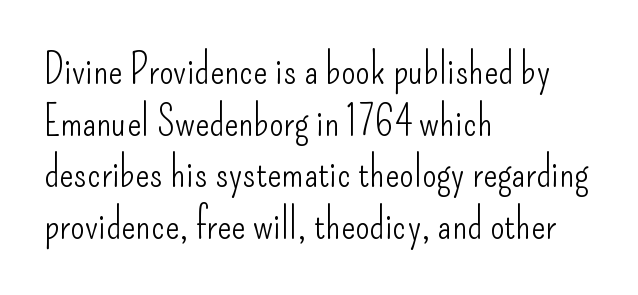
{"serif": "no", "italic": "no", "bold": "no", "weight": "light", "width": "condensed", "stroke_contrast": "low", "x_height": "small", "monospaced": "no", "underline": "no", "align": "left", "line_spacing_ratio": 1.23, "letter_spacing": "normal", "letter_spacing_em": 0.0, "glyph_px": 42}
